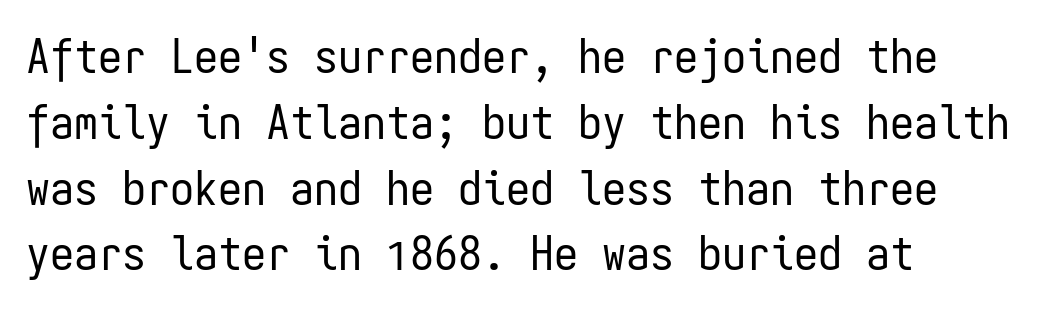
{"serif": "no", "italic": "no", "bold": "no", "weight": "regular", "width": "condensed", "stroke_contrast": "low", "x_height": "medium", "monospaced": "yes", "underline": "no", "align": "left", "line_spacing": "normal", "line_spacing_ratio": 1.37, "letter_spacing": "normal", "letter_spacing_em": 0.0, "glyph_px": 48}
